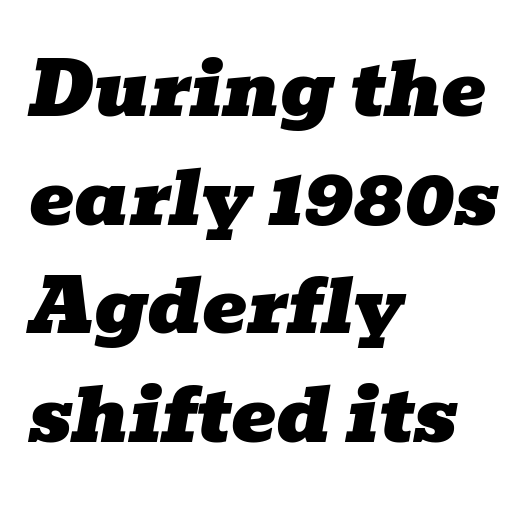
The image shows 75 px wide serif type, italic (leaning right); set left-aligned, normal line spacing (1.45x), normal letter spacing, not underlined; low stroke contrast and a medium x-height.
